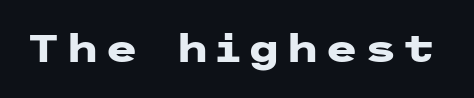
Typographically, this falls in the sans-serif category. Heavy-handed strokes throughout: this text is bold. Posture: upright roman. Quick note: underline off.
